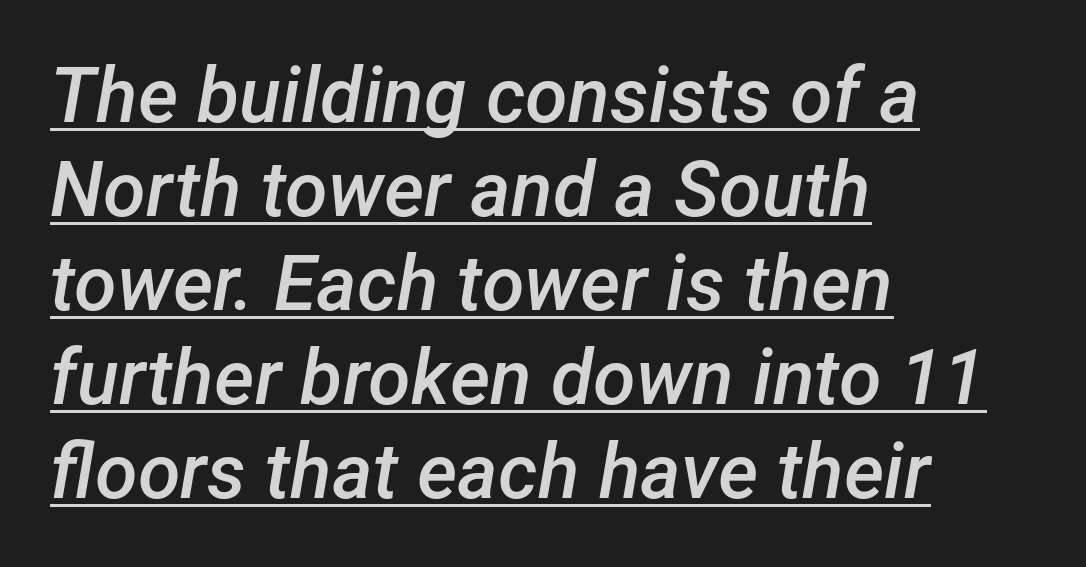
The image shows 77 px semibold type, italic (leaning right); set left-aligned, line spacing 1.22x, normal letter spacing, underlined; low stroke contrast and a medium x-height.
